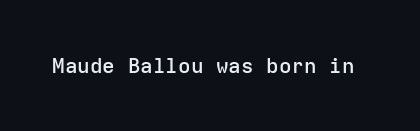
Typesetter's note: demi weight, one step under bold. The specimen omits any rule beneath the text block's lines. Is there any slant? The stems are plumb. Does extra space separate the letters? No, they use regular spacing.
